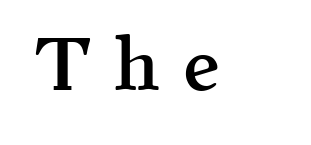
The image shows 74 px semibold serif type, upright; set unusually wide letter spacing (+0.31 em), not underlined; a medium x-height.
